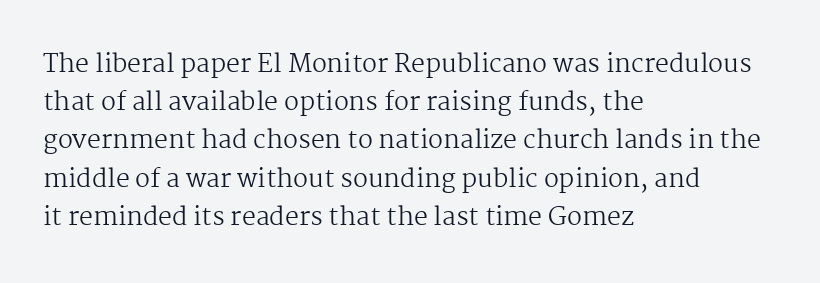
The glyphs are unaccompanied by any horizontal stroke below them. Posture: vertical. These lines keep a tight, regular rhythm from letter to letter. Interline gaps are of average width in this sample. The paragraph shown leans on its left margin.
